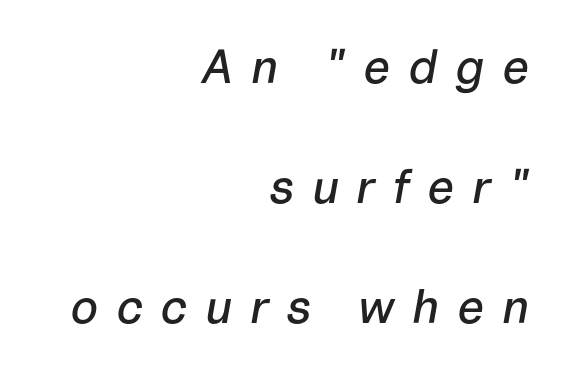
A bare baseline throughout the passage. The paragraph has a hard right edge and a soft left edge. A typesetter would call this leading open, well beyond the default. Inter-character spacing is expanded well beyond the font's built-in metrics. The face used here has a pronounced slope to its letters.
